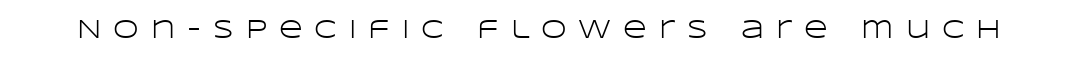
The image shows 26 px text type, upright; set unusually wide letter spacing (+0.46 em), not underlined.
